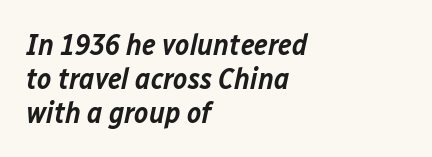
Q: Is the text bold? A: Semi-bold.
Q: Is the text italic (slanted)? A: Yes, it leans right by about 12 degrees.
Q: Is the text underlined? A: No.
Q: How is the paragraph aligned? A: Left-aligned.
Q: Is the spacing between letters normal or unusually wide? A: Normal.
Q: Is the spacing between lines tight, normal or loose? A: Tight.
Q: Width (condensed, normal, or wide)? A: Normal.
Q: Stroke contrast? A: Low.
Q: x-height? A: Medium.
Q: Monospaced? A: No.
